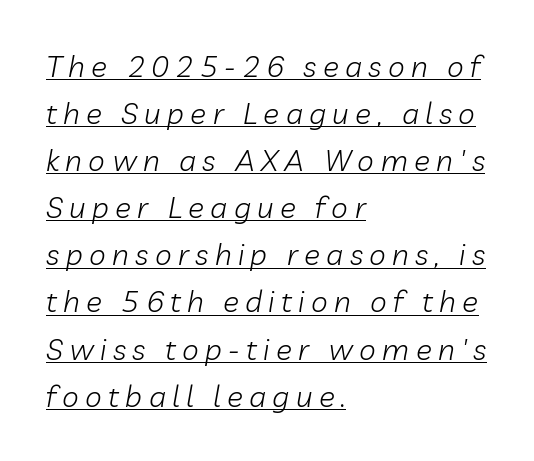
Q: Is the text bold? A: No.
Q: Is the text italic (slanted)? A: Yes, it leans right by about 10 degrees.
Q: Is the text underlined? A: Yes.
Q: How is the paragraph aligned? A: Left-aligned.
Q: Is the spacing between letters normal or unusually wide? A: Unusually wide.
Q: Is the spacing between lines tight, normal or loose? A: Normal.
Q: Width (condensed, normal, or wide)? A: Normal.
Q: Stroke contrast? A: Low.
Q: x-height? A: Medium.
Q: Monospaced? A: No.
